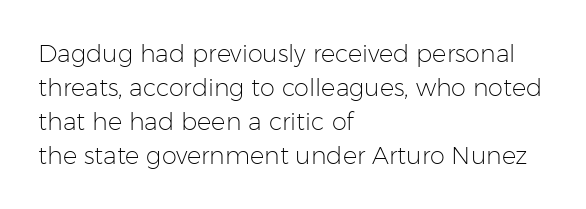
The image shows 24 px text type, upright; set left-aligned, normal line spacing (1.41x), normal letter spacing, not underlined.
